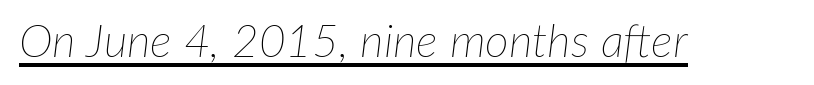
This rendering leaves character spacing at its baseline value. Rendered with sloped, italic letterforms. Here the designer chose a conventional face with non-uniform glyph widths. Decoration check: the copy is underlined.
